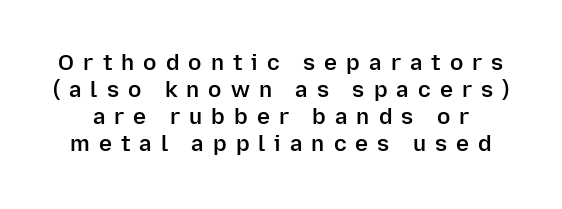
Any mark beneath the type? The region is blank. Every letter is mildly thick-stroked: semibold rather than bold. Every character sits straight up, as roman type does. Observe the wide spacing: letters keep a clear distance from each other.
